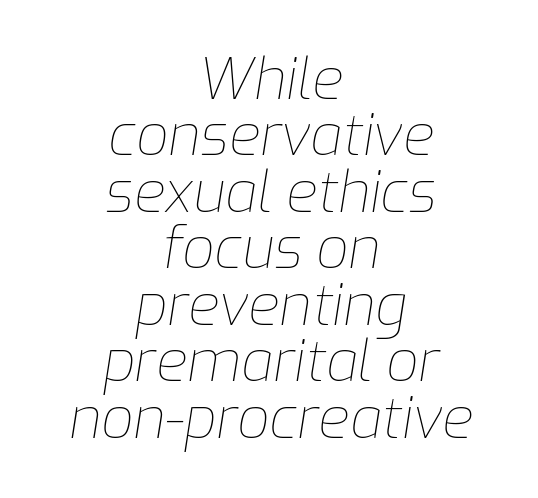
{"italic": "yes", "lean": "right", "slant_degrees": 9, "bold": "no", "weight": "thin", "width": "normal", "stroke_contrast": "low", "x_height": "medium", "monospaced": "no", "underline": "no", "align": "center", "line_spacing": "tight", "line_spacing_ratio": 0.99, "letter_spacing": "normal", "letter_spacing_em": 0.0, "glyph_px": 57}
